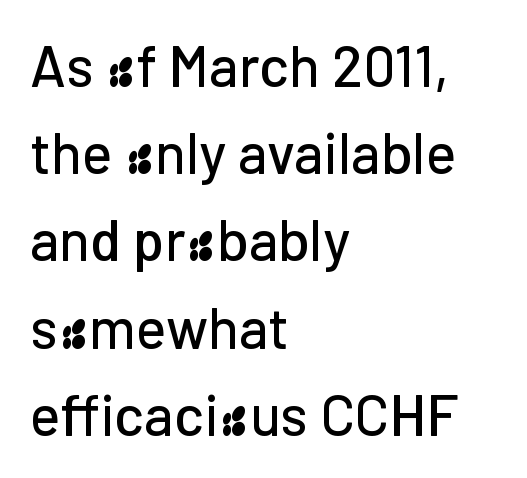
The font family rendered here belongs to the sans-serif group. Short note: letters normally spaced. The zone under the glyphs is completely vacant. Vertical spacing — default. The typesetter chose a ragged-right arrangement here.
